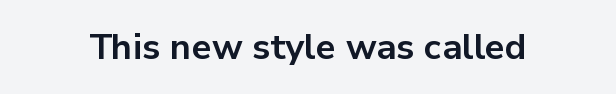
This sample uses plain, unmodified letter spacing. Examine the stroke ends and you'll find no serifs. Spacing verdict: proportional, widths tailored to each character. The specimen reads as upright at a glance.
